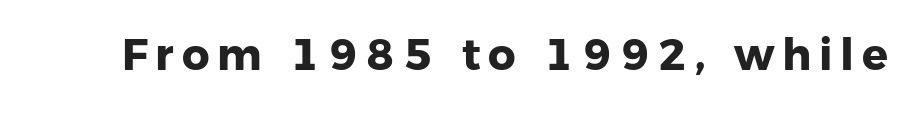
The image shows 43 px heavy sans-serif type, upright; set not underlined; low stroke contrast and a medium x-height.
